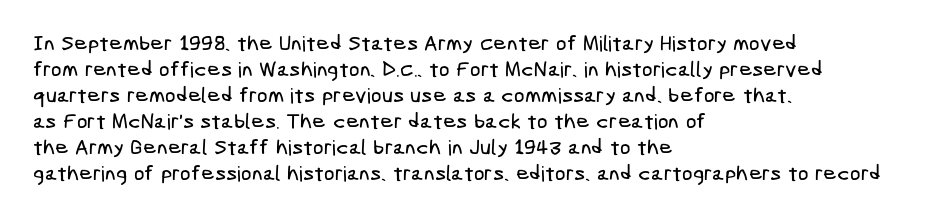
The image shows 21 px text type; set left-aligned, line spacing 1.24x, normal letter spacing, not underlined.
